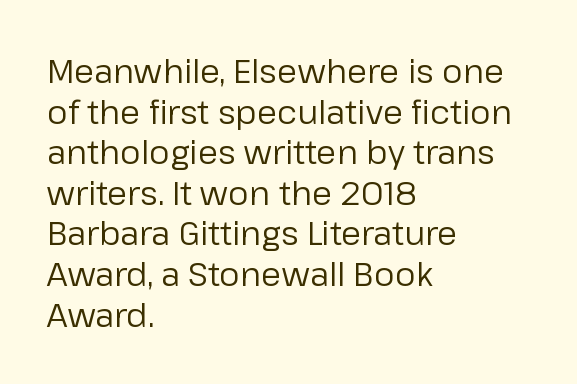
Every stem runs plumb, perpendicular to the baseline. Beneath every word, the page is bare. The weight would be labelled regular, book, light, or lighter still. The passage shown is typed in a proportional face where columns would drift. Stroke terminals: plain, sans-serif. Letter spacing: default.
